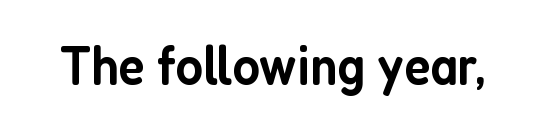
Q: Is the text bold? A: Semi-bold.
Q: Is the text italic (slanted)? A: No, it is upright.
Q: Is the typeface a serif or a sans-serif typeface? A: Sans-serif.
Q: Is the text underlined? A: No.
Q: Is the spacing between letters normal or unusually wide? A: Normal.
Q: Width (condensed, normal, or wide)? A: Condensed.
Q: Stroke contrast? A: Low.
Q: x-height? A: Medium.
Q: Monospaced? A: No.
